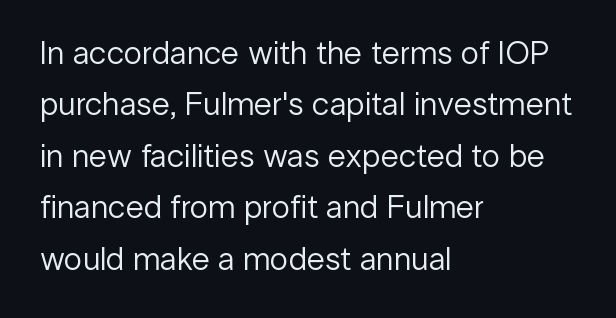
{"serif": "no", "italic": "no", "bold": "no", "weight": "regular", "width": "normal", "stroke_contrast": "low", "x_height": "medium", "monospaced": "no", "underline": "no", "align": "left", "line_spacing": "normal", "line_spacing_ratio": 1.56, "letter_spacing": "normal", "letter_spacing_em": 0.0, "glyph_px": 33}
